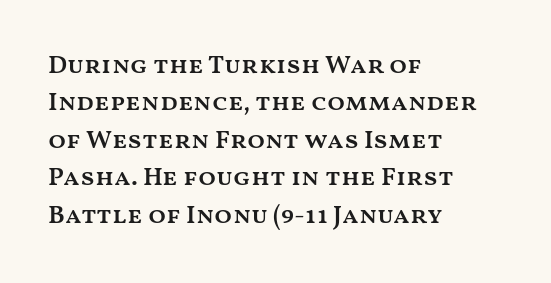
{"italic": "no", "bold": "semi", "underline": "no", "align": "left", "line_spacing": "normal", "line_spacing_ratio": 1.44, "letter_spacing": "normal", "letter_spacing_em": 0.0, "glyph_px": 26}
